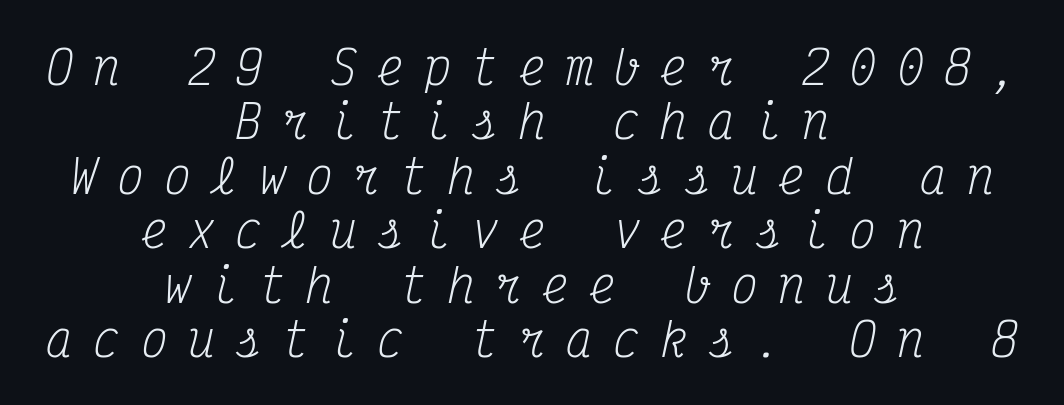
{"serif": "yes", "italic": "yes", "lean": "right", "slant_degrees": 12, "bold": "no", "weight": "regular", "width": "condensed", "stroke_contrast": "medium", "x_height": "medium", "monospaced": "yes", "underline": "no", "align": "center", "line_spacing_ratio": 1.21, "letter_spacing": "wide", "letter_spacing_em": 0.45, "glyph_px": 45}
